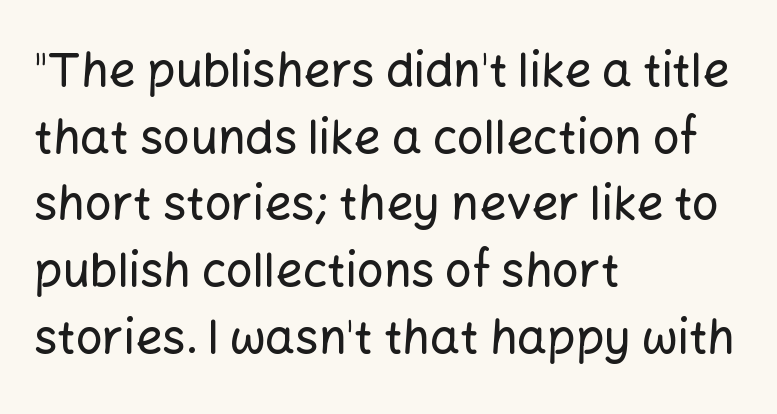
Q: Is the text italic (slanted)? A: No, it is upright.
Q: Is the typeface a serif or a sans-serif typeface? A: Sans-serif.
Q: Is the text underlined? A: No.
Q: How is the paragraph aligned? A: Left-aligned.
Q: Is the spacing between letters normal or unusually wide? A: Normal.
Q: Is the spacing between lines tight, normal or loose? A: Normal.
Q: Width (condensed, normal, or wide)? A: Normal.
Q: Stroke contrast? A: Low.
Q: x-height? A: Medium.
Q: Monospaced? A: No.
